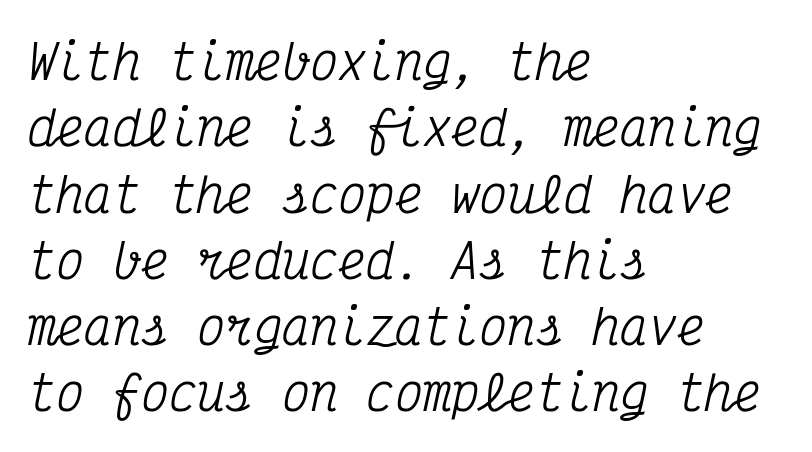
A student would call this left alignment; a typographer would say flush left, rag right. Stroke terminals: seriffed. No word sits above an underline. These lines keep a tight, regular rhythm from letter to letter. Looking at the ascenders, they clearly lean. In terms of leading, this rendering sits right in the middle.
